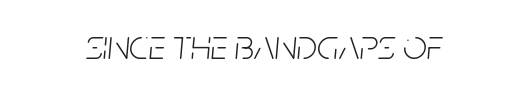
Q: Is the text bold? A: No.
Q: Is the text italic (slanted)? A: Yes, it leans right by about 5 degrees.
Q: Is the text underlined? A: No.
Q: How is the paragraph aligned? A: Centered.
Q: Is the spacing between letters normal or unusually wide? A: Normal.
Q: Width (condensed, normal, or wide)? A: Condensed.
Q: Stroke contrast? A: Low.
Q: x-height? A: Large.
Q: Monospaced? A: No.
